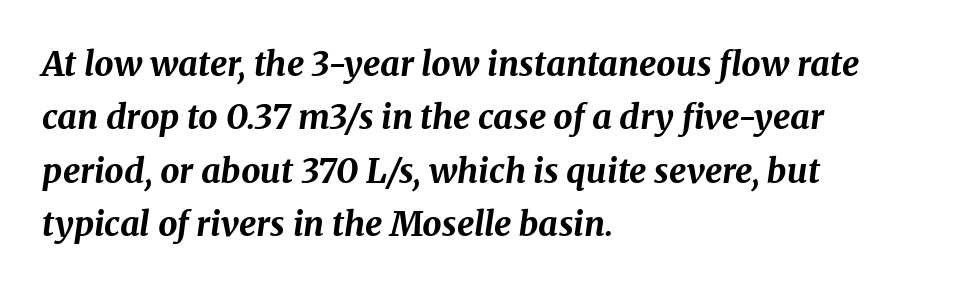
Q: Is the text bold? A: Yes.
Q: Is the text italic (slanted)? A: Yes, it leans right by about 8 degrees.
Q: Is the text underlined? A: No.
Q: How is the paragraph aligned? A: Left-aligned.
Q: Is the spacing between letters normal or unusually wide? A: Normal.
Q: Is the spacing between lines tight, normal or loose? A: Normal.
Q: Width (condensed, normal, or wide)? A: Normal.
Q: Stroke contrast? A: Medium.
Q: x-height? A: Medium.
Q: Monospaced? A: No.
